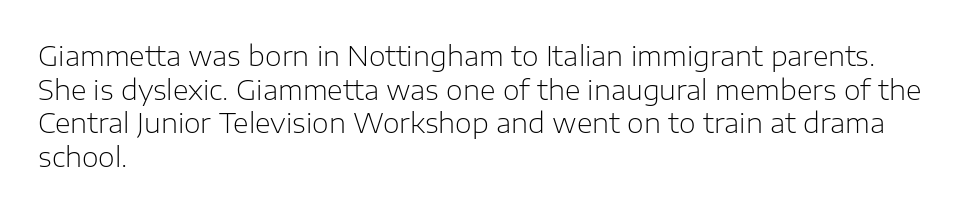
Whoever set this chose a conventional vertical rhythm. Each stroke keeps to a modest, everyday thickness or less. Is there any slant? The stems are plumb. Any mark beneath the type? The region is blank. Horizontal alignment here is leftward, the default for most running prose.
